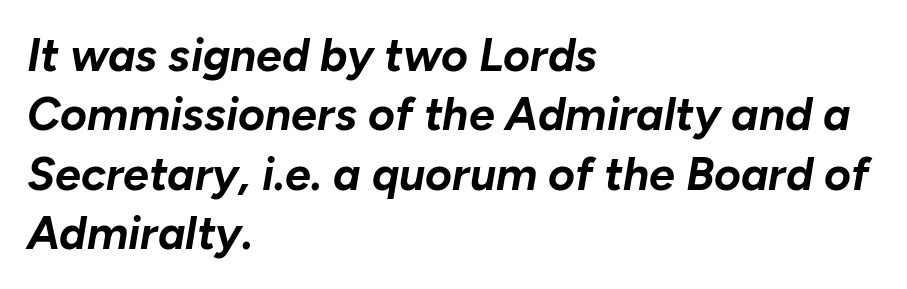
{"italic": "yes", "lean": "right", "slant_degrees": 10, "bold": "yes", "weight": "bold", "width": "normal", "stroke_contrast": "low", "x_height": "medium", "monospaced": "no", "underline": "no", "align": "left", "line_spacing": "normal", "line_spacing_ratio": 1.29, "letter_spacing": "normal", "letter_spacing_em": 0.0, "glyph_px": 46}
